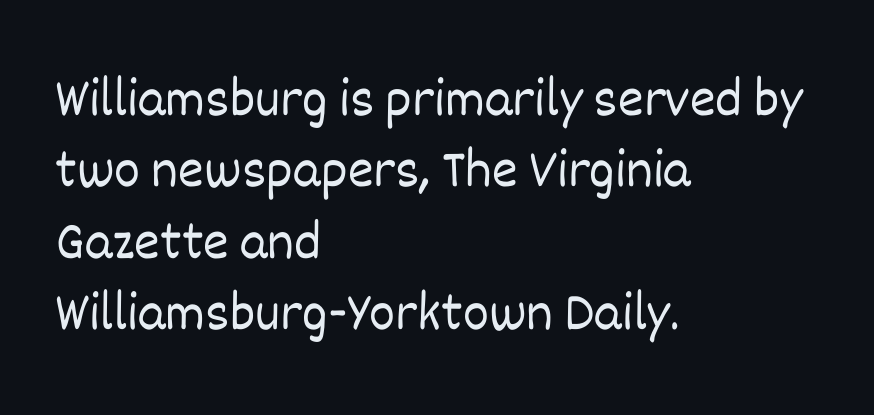
Think of a printed novel: that variable character pitch is what you see here. Rows of type keep a routine distance in the vertical direction. The cut favours lightness, reaching ordinary text weight at its darkest. Words float on clear page, feet unadorned. Does extra space separate the letters? No, they use regular spacing. Does the lettering tilt? It doesn't — this is upright.
